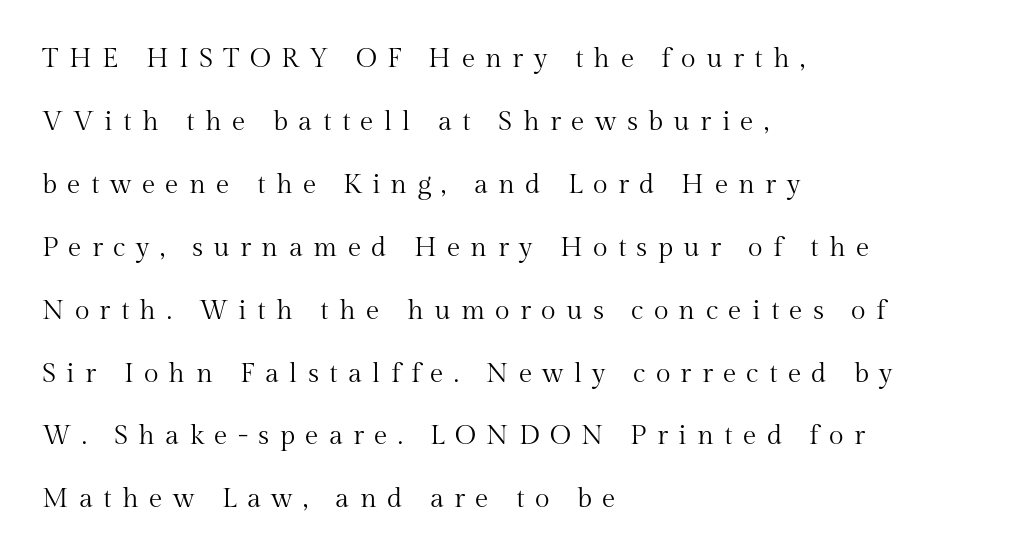
Unlike italic type, these characters show no tilt at all. Decoration check: the copy has no underline. How are the letters spaced? Widely, with obvious added tracking. Is the type heavy? It reads as light-to-regular instead. All the whitespace from short lines collects on the right.
